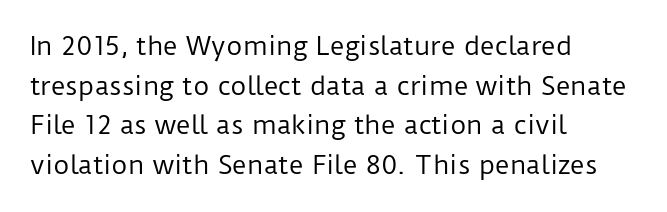
{"italic": "no", "bold": "no", "underline": "no", "align": "left", "line_spacing": "normal", "line_spacing_ratio": 1.59, "letter_spacing": "normal", "letter_spacing_em": 0.0, "glyph_px": 25}
